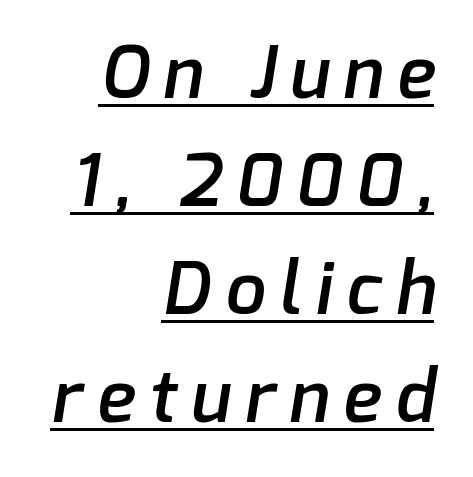
Q: Is the text bold? A: Semi-bold.
Q: Is the typeface a serif or a sans-serif typeface? A: Sans-serif.
Q: Is the text underlined? A: Yes.
Q: How is the paragraph aligned? A: Right-aligned.
Q: Is the spacing between letters normal or unusually wide? A: Unusually wide.
Q: Is the spacing between lines tight, normal or loose? A: Normal.
Q: Width (condensed, normal, or wide)? A: Normal.
Q: Stroke contrast? A: Low.
Q: x-height? A: Medium.
Q: Monospaced? A: No.
